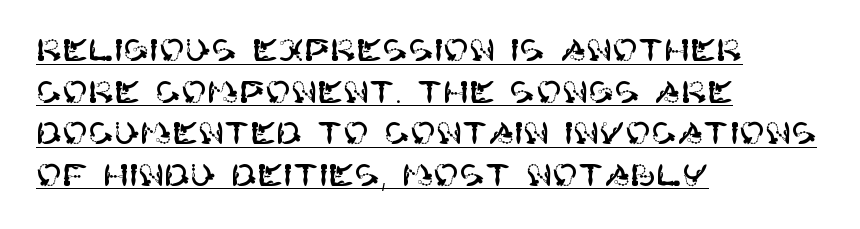
Q: Is the text italic (slanted)? A: No, it is upright.
Q: Is the typeface a serif or a sans-serif typeface? A: Sans-serif.
Q: Is the text underlined? A: Yes.
Q: How is the paragraph aligned? A: Left-aligned.
Q: Is the spacing between letters normal or unusually wide? A: Normal.
Q: Is the spacing between lines tight, normal or loose? A: Normal.
Q: Width (condensed, normal, or wide)? A: Normal.
Q: Stroke contrast? A: High.
Q: x-height? A: Large.
